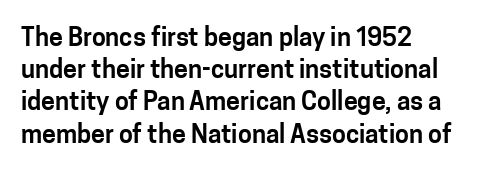
Q: Is the text italic (slanted)? A: No, it is upright.
Q: Is the text underlined? A: No.
Q: How is the paragraph aligned? A: Left-aligned.
Q: Is the spacing between letters normal or unusually wide? A: Normal.
Q: Is the spacing between lines tight, normal or loose? A: Normal.
